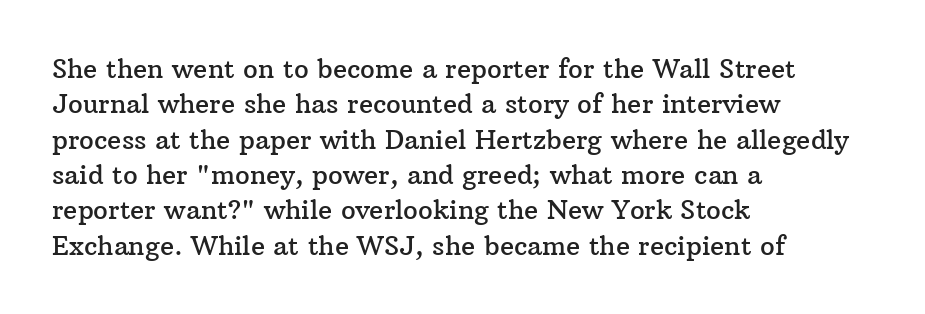
The passage shown stacks its lines at a standard gap. These lines stack with their left ends in a neat column. A roman cut, with each character standing at attention. Caption: standard tracking, unaltered. Words float on clear page, feet unadorned.
